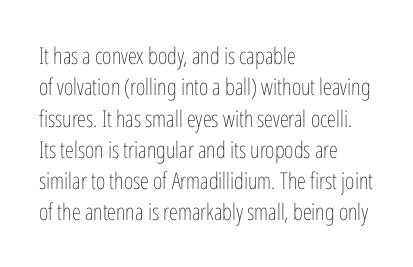
Q: Is the text bold? A: No.
Q: Is the text italic (slanted)? A: No, it is upright.
Q: Is the text underlined? A: No.
Q: How is the paragraph aligned? A: Left-aligned.
Q: Is the spacing between letters normal or unusually wide? A: Normal.
Q: Is the spacing between lines tight, normal or loose? A: Normal.
